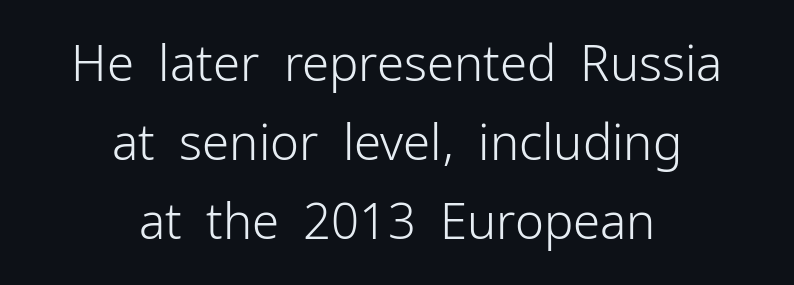
Q: Is the text bold? A: No.
Q: Is the text italic (slanted)? A: No, it is upright.
Q: Is the typeface a serif or a sans-serif typeface? A: Sans-serif.
Q: Is the text underlined? A: No.
Q: How is the paragraph aligned? A: Centered.
Q: Is the spacing between letters normal or unusually wide? A: Normal.
Q: Is the spacing between lines tight, normal or loose? A: Normal.
Q: Width (condensed, normal, or wide)? A: Normal.
Q: Stroke contrast? A: Low.
Q: x-height? A: Medium.
Q: Monospaced? A: No.
